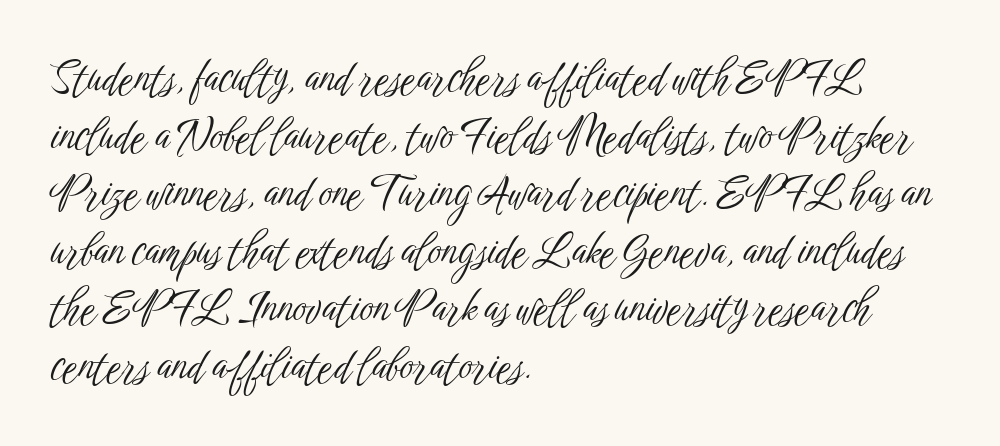
{"serif": "no", "bold": "no", "weight": "light", "width": "condensed", "stroke_contrast": "low", "x_height": "medium", "monospaced": "no", "underline": "no", "align": "left", "line_spacing": "normal", "line_spacing_ratio": 1.37, "letter_spacing": "normal", "letter_spacing_em": 0.0, "glyph_px": 42}
